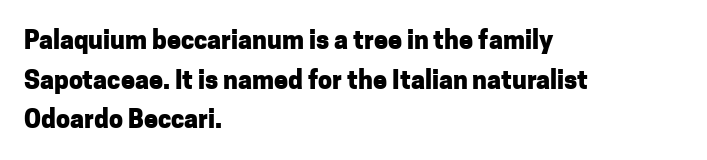
{"italic": "no", "bold": "yes", "underline": "no", "align": "left", "line_spacing": "normal", "line_spacing_ratio": 1.59, "letter_spacing": "normal", "letter_spacing_em": 0.0, "glyph_px": 25}
